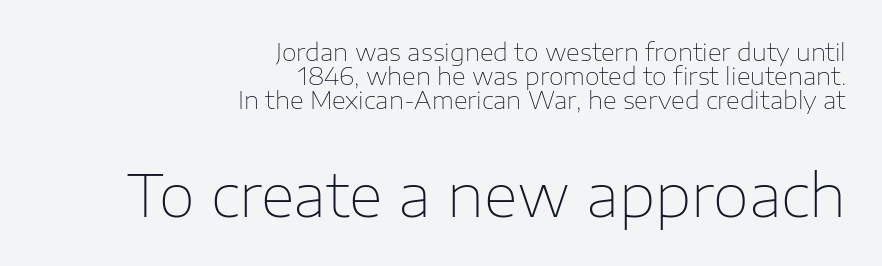
{"serif": "no", "italic": "no", "bold": "no", "weight": "thin", "width": "normal", "stroke_contrast": "low", "x_height": "medium", "monospaced": "no", "underline": "no", "align": "right", "line_spacing": "tight", "line_spacing_ratio": 1.01, "letter_spacing": "normal", "letter_spacing_em": 0.0, "larger_block": "second", "size_ratio": 2.46, "glyph_px": 59}
